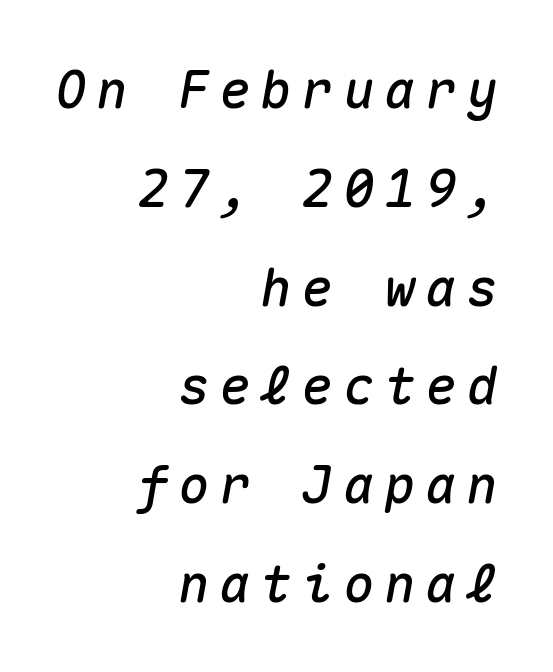
{"italic": "yes", "lean": "right", "slant_degrees": 10, "width": "normal", "stroke_contrast": "medium", "x_height": "medium", "monospaced": "yes", "underline": "no", "align": "right", "line_spacing": "loose", "line_spacing_ratio": 1.9, "glyph_px": 52}
